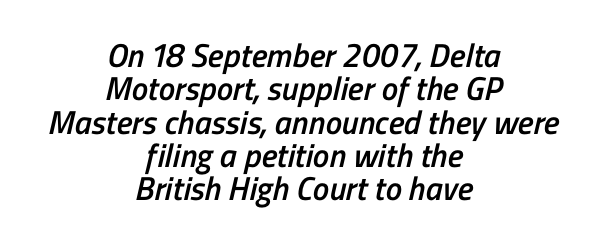
Proportional: the letters do not fall into vertical columns. Moderately thickened strokes mark this as semibold type. Casual observation: everything's sitting right in the middle. You can tell from the bare stems that sans-serif type was used. The line-height multiplier appears low, near solid setting. Check the space under the baseline: it is left empty.
